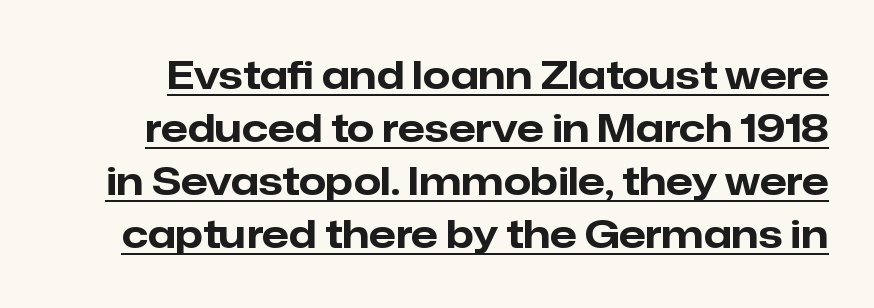
The image shows 39 px bold sans-serif type, upright; set normal line spacing (1.36x), normal letter spacing, underlined; low stroke contrast and a medium x-height.
